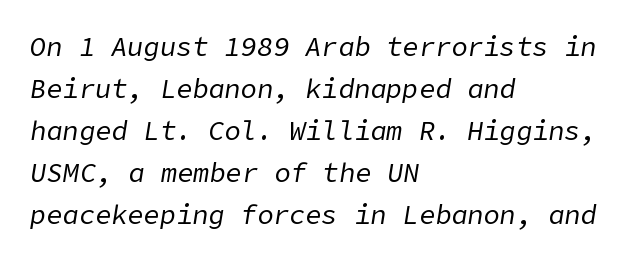
The image shows 27 px text type, italic (leaning right); set left-aligned, normal line spacing (1.56x), normal letter spacing, not underlined.
